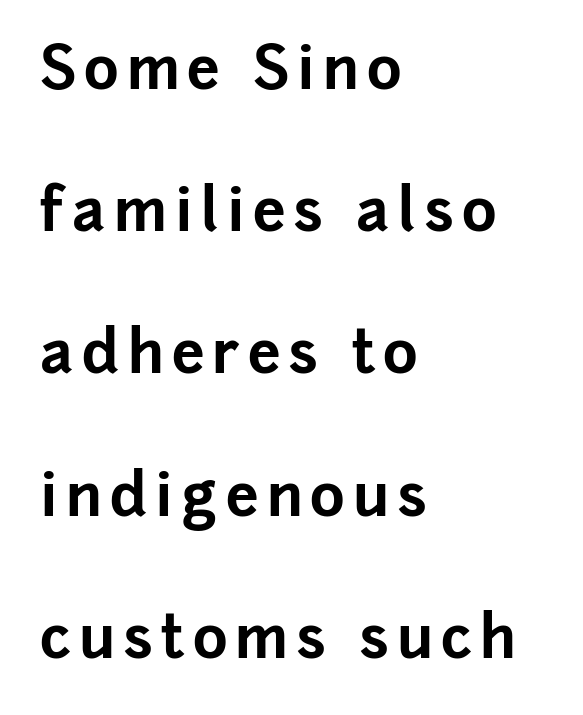
{"serif": "no", "italic": "no", "bold": "yes", "weight": "bold", "width": "normal", "stroke_contrast": "low", "x_height": "medium", "monospaced": "no", "underline": "no", "align": "left", "line_spacing": "loose", "line_spacing_ratio": 2.41, "glyph_px": 59}
